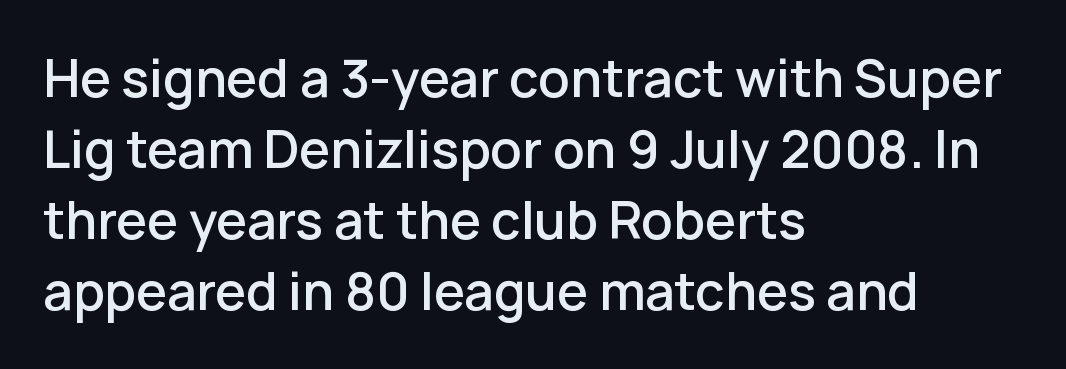
Students, this is semibold: more ink than regular, less than bold. Rendered with straight, roman letterforms. The passage shown is typed in a proportional face where columns would drift. Does the copy run flush right? No — it runs flush left.
